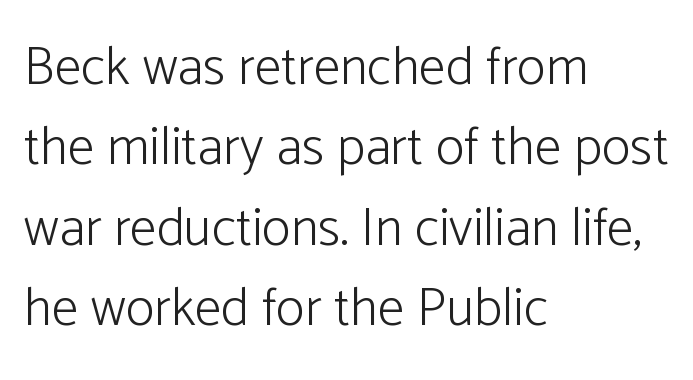
Unlike a traditional serif, this face leaves its strokes unadorned. One-word summary of the alignment: left. The passage shown stacks its lines at a standard gap. The cut favours lightness, reaching ordinary text weight at its darkest. Look at the tracking — it's just the regular setting, nothing added.
